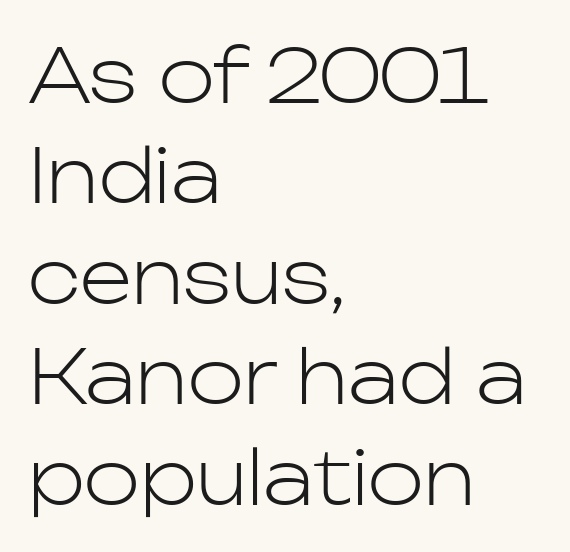
Q: Is the text bold? A: No.
Q: Is the text italic (slanted)? A: No, it is upright.
Q: Is the typeface a serif or a sans-serif typeface? A: Sans-serif.
Q: Is the text underlined? A: No.
Q: How is the paragraph aligned? A: Left-aligned.
Q: Is the spacing between letters normal or unusually wide? A: Normal.
Q: Is the spacing between lines tight, normal or loose? A: Normal.
Q: Width (condensed, normal, or wide)? A: Normal.
Q: Stroke contrast? A: Low.
Q: x-height? A: Medium.
Q: Monospaced? A: No.
